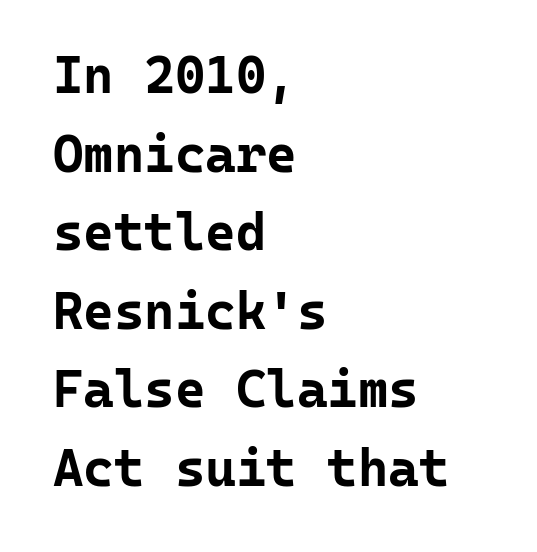
Q: Is the text bold? A: Yes.
Q: Is the text italic (slanted)? A: No, it is upright.
Q: Is the typeface a serif or a sans-serif typeface? A: Sans-serif.
Q: Is the text underlined? A: No.
Q: How is the paragraph aligned? A: Left-aligned.
Q: Is the spacing between letters normal or unusually wide? A: Normal.
Q: Is the spacing between lines tight, normal or loose? A: Normal.
Q: Width (condensed, normal, or wide)? A: Normal.
Q: Stroke contrast? A: Low.
Q: x-height? A: Medium.
Q: Monospaced? A: Yes.
